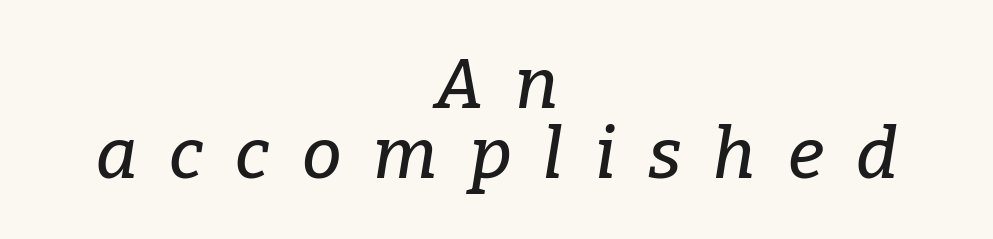
Q: Is the text italic (slanted)? A: Yes, it leans right by about 9 degrees.
Q: Is the typeface a serif or a sans-serif typeface? A: Serif.
Q: Is the text underlined? A: No.
Q: How is the paragraph aligned? A: Centered.
Q: Is the spacing between letters normal or unusually wide? A: Unusually wide.
Q: Is the spacing between lines tight, normal or loose? A: Tight.
Q: Width (condensed, normal, or wide)? A: Normal.
Q: Stroke contrast? A: Low.
Q: x-height? A: Medium.
Q: Monospaced? A: No.
